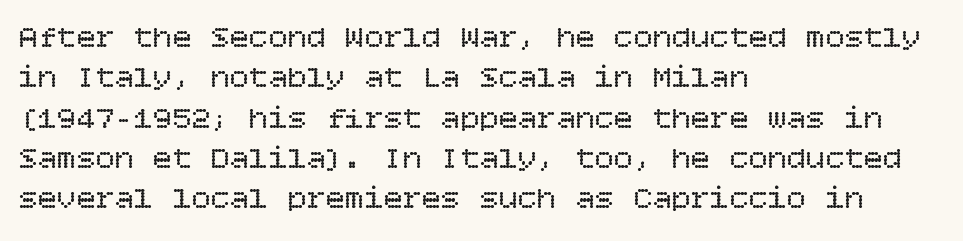
{"italic": "no", "bold": "no", "weight": "regular", "width": "normal", "stroke_contrast": "low", "x_height": "large", "underline": "no", "align": "left", "line_spacing": "normal", "line_spacing_ratio": 1.26, "letter_spacing": "normal", "letter_spacing_em": 0.0, "glyph_px": 32}
